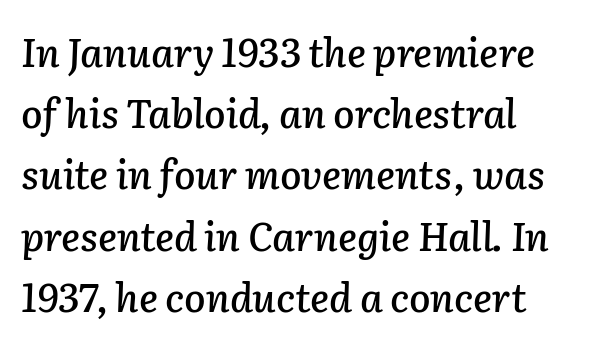
Think of a printed novel: that variable character pitch is what you see here. The designer left line spacing at the default. This rendering uses left alignment, leaving the right contour irregular. Letters rest on an invisible, unmarked baseline. Glyph-to-glyph distance matches everyday printed text. The lettering tilts uniformly, giving the passage an italic look.
